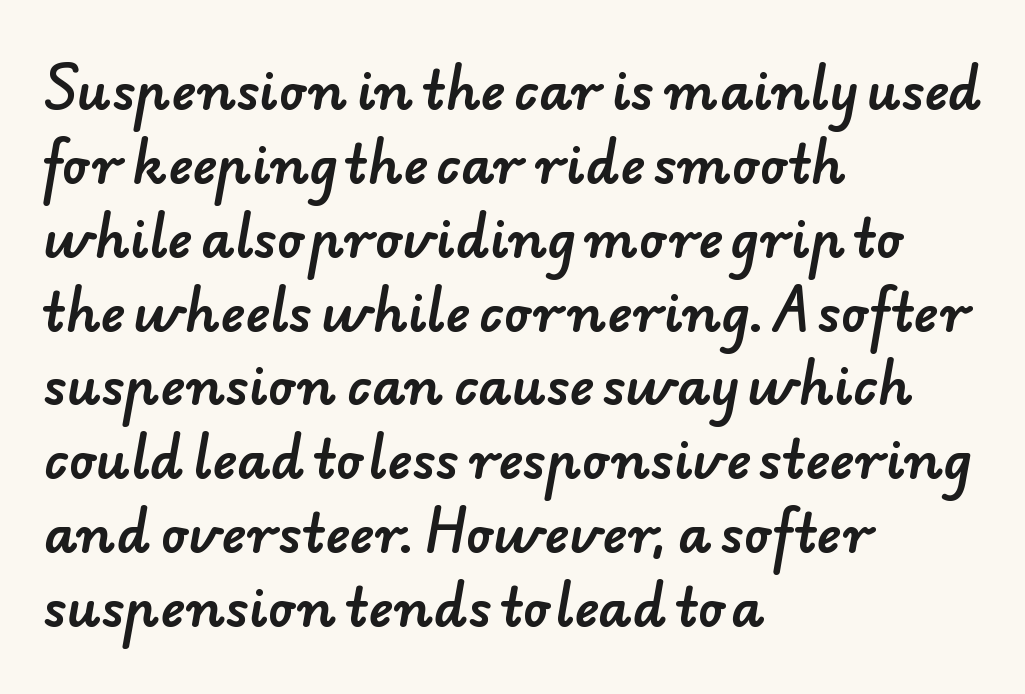
{"serif": "no", "width": "normal", "stroke_contrast": "low", "x_height": "small", "monospaced": "no", "underline": "no", "align": "left", "line_spacing": "normal", "line_spacing_ratio": 1.42, "letter_spacing": "normal", "letter_spacing_em": 0.0, "glyph_px": 52}
